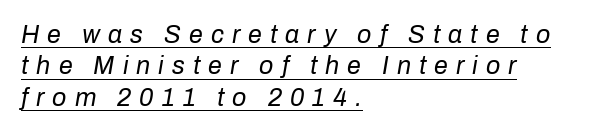
The image shows 25 px text type, italic (leaning right); set left-aligned, normal line spacing (1.26x), unusually wide letter spacing (+0.32 em), underlined.
